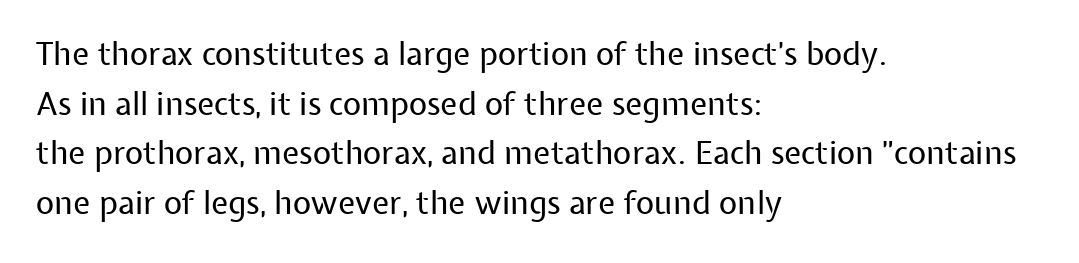
Rendered with straight, roman letterforms. The letterforms sit shoulder to shoulder at normal distance. One glance says typical: line gaps are just what's usual. Casual observation: everything's shoved over to the left. The font family rendered here belongs to the sans-serif group.
